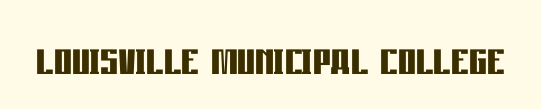
The image shows 56 px semibold, condensed sans-serif type, upright; set normal letter spacing, not underlined; low stroke contrast and a large x-height.
